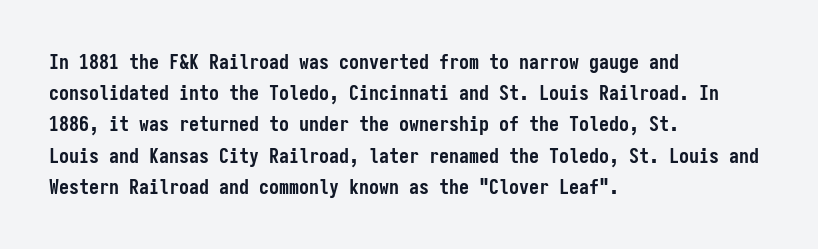
Beneath every word, the page is bare. The letterforms sit shoulder to shoulder at normal distance. The typesetter chose a ragged-right arrangement here. What weight is shown? A full bold with thick strokes.
